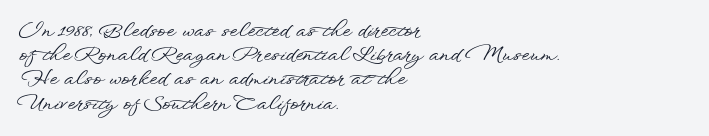
Q: Is the text italic (slanted)? A: Yes.
Q: Is the text underlined? A: No.
Q: How is the paragraph aligned? A: Left-aligned.
Q: Is the spacing between letters normal or unusually wide? A: Normal.
